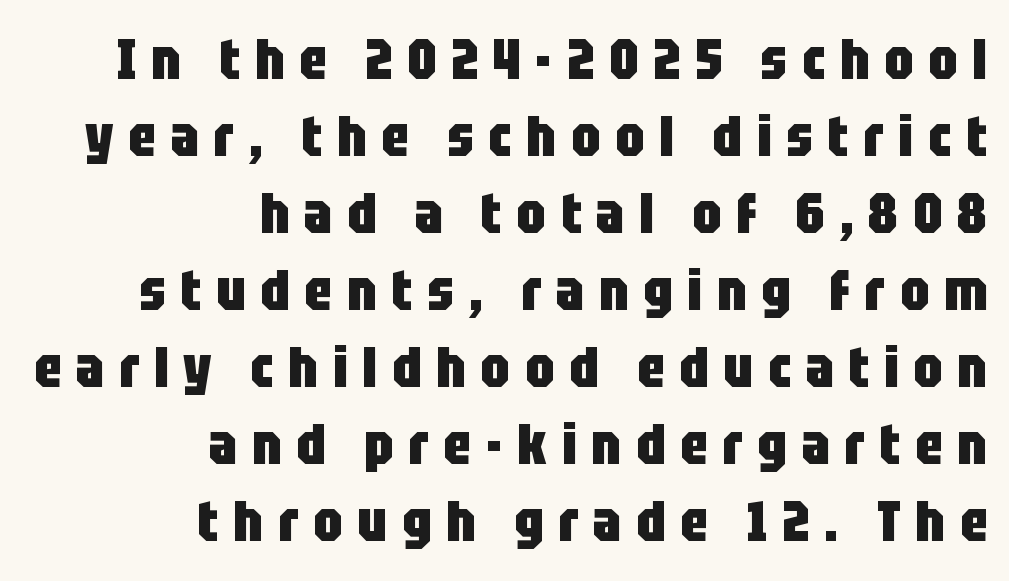
Q: Is the text bold? A: Yes.
Q: Is the text italic (slanted)? A: No, it is upright.
Q: Is the typeface a serif or a sans-serif typeface? A: Sans-serif.
Q: Is the text underlined? A: No.
Q: How is the paragraph aligned? A: Right-aligned.
Q: Is the spacing between letters normal or unusually wide? A: Unusually wide.
Q: Is the spacing between lines tight, normal or loose? A: Normal.
Q: Width (condensed, normal, or wide)? A: Condensed.
Q: Stroke contrast? A: Low.
Q: x-height? A: Large.
Q: Monospaced? A: No.
